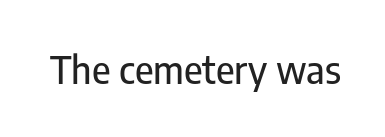
Font category for this specimen: sans-serif. These lines keep a tight, regular rhythm from letter to letter. Ascenders rise straight up at ninety degrees. The specimen omits any rule beneath the text block's lines. The letters advance in unequal steps, a hallmark of proportional type.
